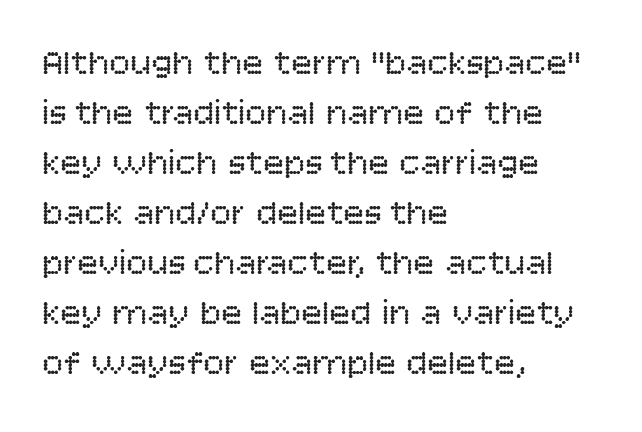
The image shows 35 px regular-weight sans-serif type, upright; set left-aligned, normal line spacing (1.43x), normal letter spacing, not underlined; low stroke contrast and a large x-height.
